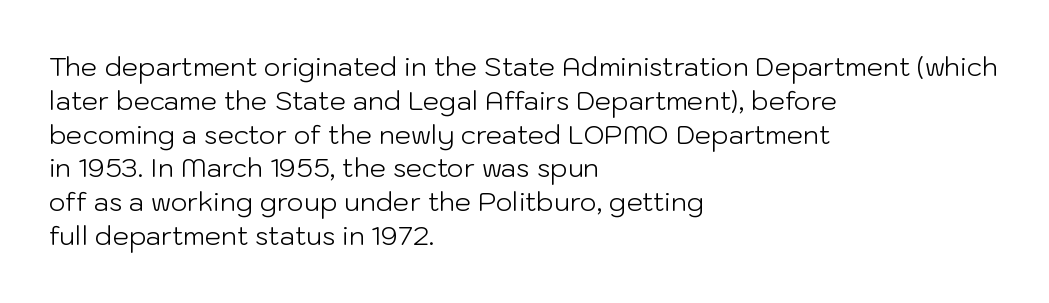
Q: Is the text bold? A: No.
Q: Is the text italic (slanted)? A: No, it is upright.
Q: Is the text underlined? A: No.
Q: How is the paragraph aligned? A: Left-aligned.
Q: Is the spacing between letters normal or unusually wide? A: Normal.
Q: Is the spacing between lines tight, normal or loose? A: Normal.
